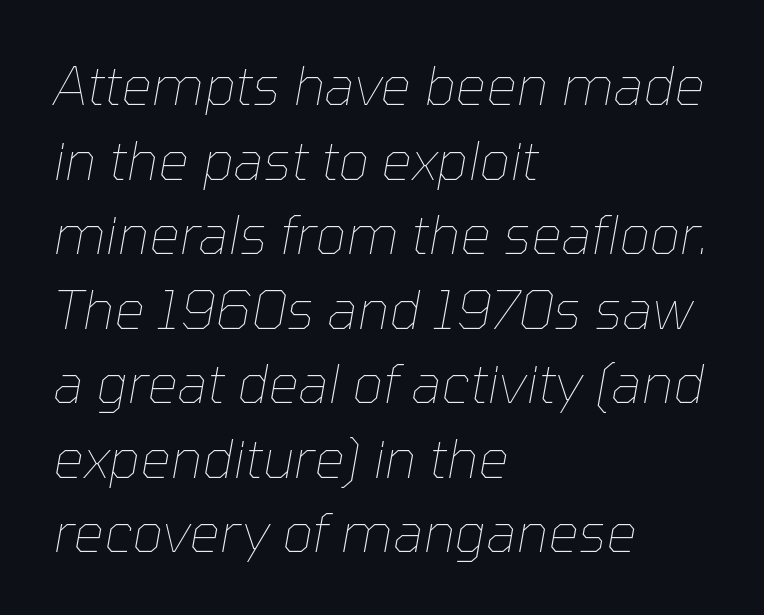
Q: Is the text bold? A: No.
Q: Is the text italic (slanted)? A: Yes, it leans right by about 10 degrees.
Q: Is the text underlined? A: No.
Q: How is the paragraph aligned? A: Left-aligned.
Q: Is the spacing between letters normal or unusually wide? A: Normal.
Q: Is the spacing between lines tight, normal or loose? A: Normal.
Q: Width (condensed, normal, or wide)? A: Normal.
Q: Stroke contrast? A: Low.
Q: x-height? A: Medium.
Q: Monospaced? A: No.
